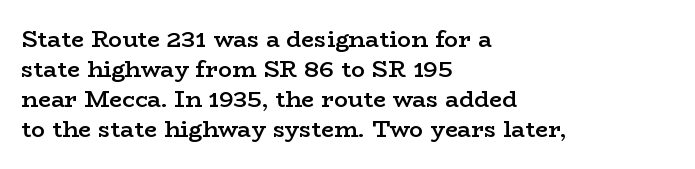
Q: Is the text bold? A: Semi-bold.
Q: Is the text italic (slanted)? A: No, it is upright.
Q: Is the text underlined? A: No.
Q: How is the paragraph aligned? A: Left-aligned.
Q: Is the spacing between letters normal or unusually wide? A: Normal.
Q: Is the spacing between lines tight, normal or loose? A: Normal.
